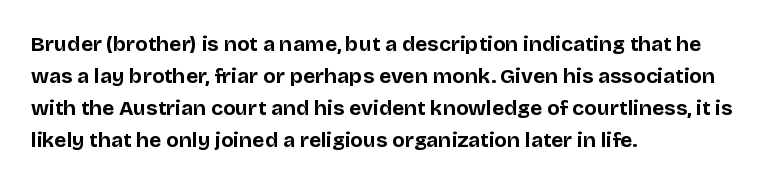
The image shows 21 px bold type, upright; set left-aligned, normal line spacing (1.52x), normal letter spacing, not underlined.
